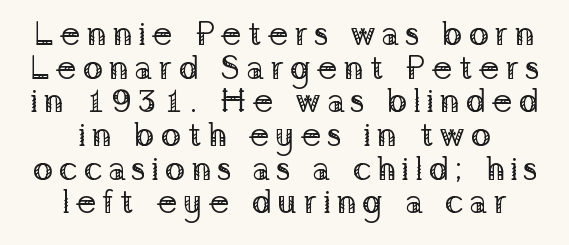
{"serif": "yes", "italic": "no", "bold": "no", "weight": "regular", "width": "normal", "stroke_contrast": "low", "x_height": "medium", "monospaced": "no", "underline": "no", "align": "center", "line_spacing": "tight", "line_spacing_ratio": 0.99, "glyph_px": 34}
